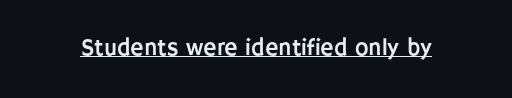
You can see a thin bar hugging the bottom of the glyphs. This rendering leaves character spacing at its baseline value. Style check: upright.
